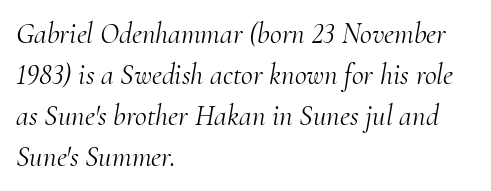
Each letter keeps its own natural width here, so spacing adapts to shape. The compositor pushed each line to the left boundary. Characters are canted at an angle relative to the baseline's perpendicular. What's the leading like? Ordinary, nothing unusual. Is this a sans? No — the strokes have serifs.
